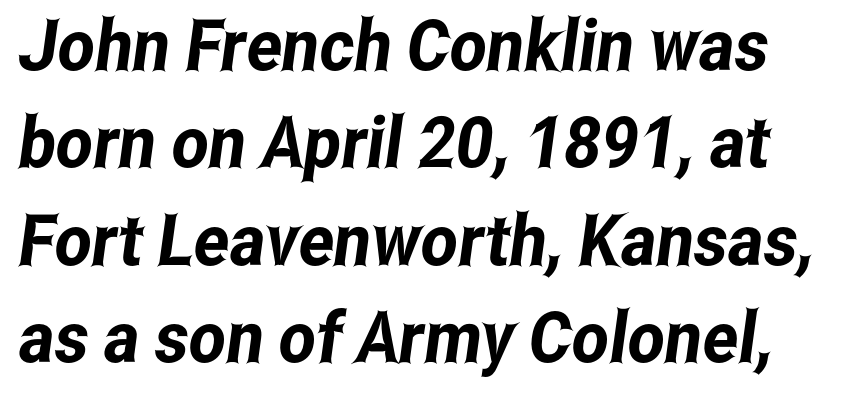
{"serif": "no", "width": "condensed", "stroke_contrast": "low", "x_height": "medium", "monospaced": "no", "underline": "no", "align": "left", "line_spacing": "normal", "line_spacing_ratio": 1.37, "letter_spacing": "normal", "letter_spacing_em": 0.0, "glyph_px": 71}
